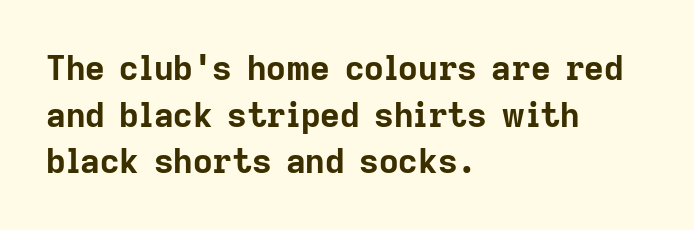
{"serif": "no", "italic": "no", "bold": "yes", "weight": "bold", "width": "normal", "stroke_contrast": "low", "x_height": "medium", "monospaced": "no", "underline": "no", "align": "left", "line_spacing": "normal", "line_spacing_ratio": 1.37, "letter_spacing": "normal", "letter_spacing_em": 0.0, "glyph_px": 34}
